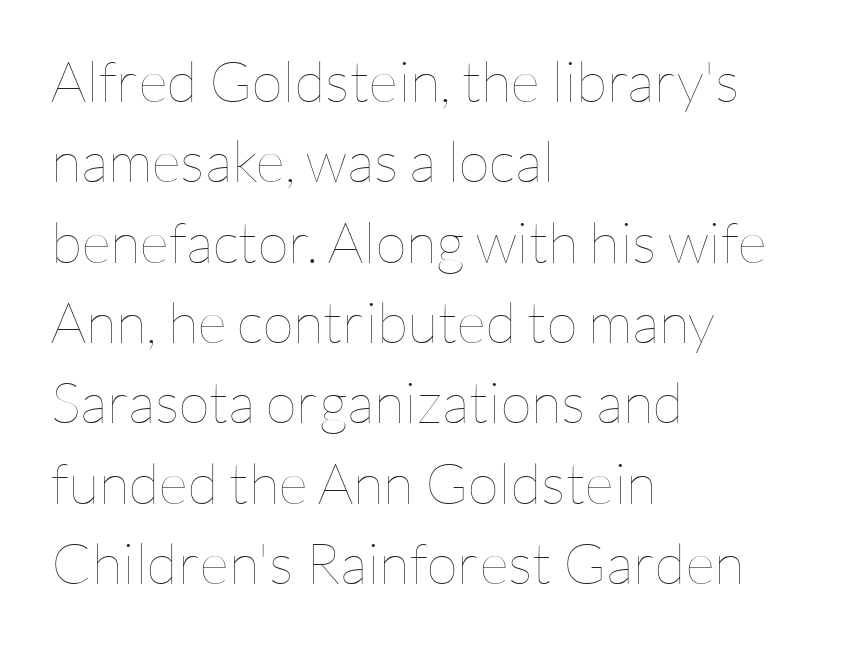
{"italic": "no", "bold": "no", "weight": "thin", "width": "normal", "stroke_contrast": "low", "x_height": "medium", "monospaced": "no", "underline": "no", "align": "left", "line_spacing": "normal", "line_spacing_ratio": 1.41, "letter_spacing": "normal", "letter_spacing_em": 0.0, "glyph_px": 57}
